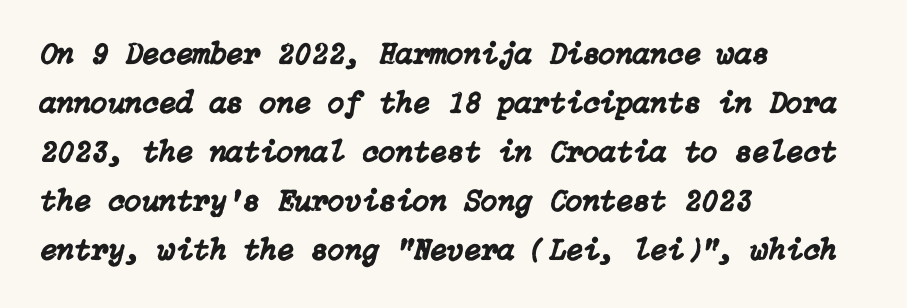
The image shows 31 px text type, italic (leaning right); set left-aligned, normal line spacing (1.58x), normal letter spacing, not underlined; low stroke contrast and a medium x-height.
